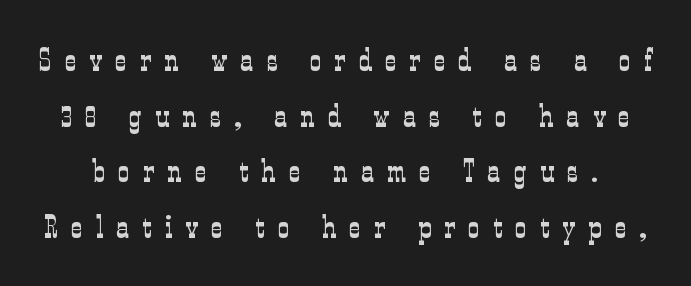
Q: Is the text bold? A: No.
Q: Is the text italic (slanted)? A: No, it is upright.
Q: Is the typeface a serif or a sans-serif typeface? A: Serif.
Q: Is the text underlined? A: No.
Q: Is the spacing between letters normal or unusually wide? A: Unusually wide.
Q: Width (condensed, normal, or wide)? A: Condensed.
Q: Stroke contrast? A: Low.
Q: x-height? A: Medium.
Q: Monospaced? A: No.
